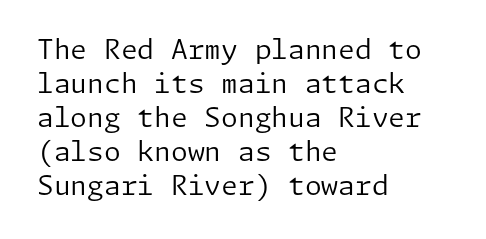
The image shows 27 px text type, upright; set left-aligned, normal line spacing (1.26x), normal letter spacing, not underlined.
